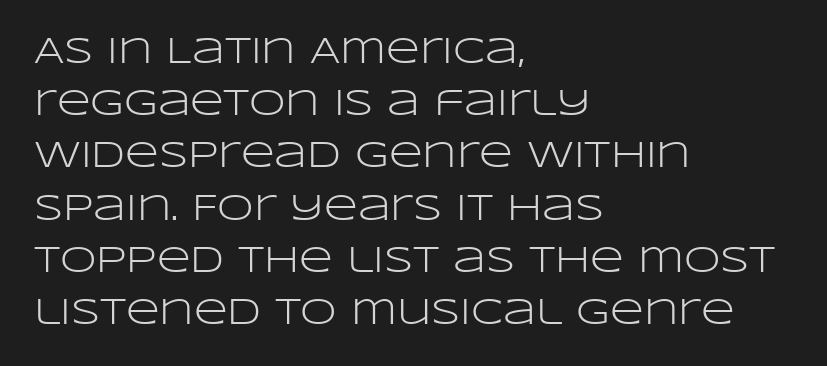
Grotesque or geometric, the face here clearly has no serifs. Weight: regular or lighter. Underlining? Definitely not there. Each letter keeps its own natural width here, so spacing adapts to shape. Spacing between characters is what you'd get straight out of the box.
